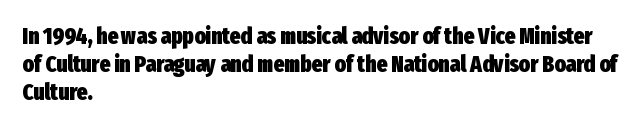
Q: Is the text bold? A: Yes.
Q: Is the text italic (slanted)? A: No, it is upright.
Q: Is the text underlined? A: No.
Q: How is the paragraph aligned? A: Left-aligned.
Q: Is the spacing between letters normal or unusually wide? A: Normal.
